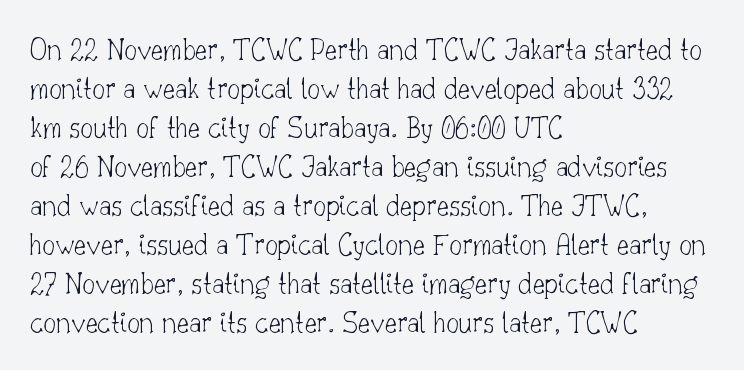
Q: Is the text bold? A: No.
Q: Is the text italic (slanted)? A: No, it is upright.
Q: Is the typeface a serif or a sans-serif typeface? A: Serif.
Q: Is the text underlined? A: No.
Q: How is the paragraph aligned? A: Left-aligned.
Q: Is the spacing between letters normal or unusually wide? A: Normal.
Q: Width (condensed, normal, or wide)? A: Normal.
Q: Stroke contrast? A: Low.
Q: x-height? A: Small.
Q: Monospaced? A: No.
